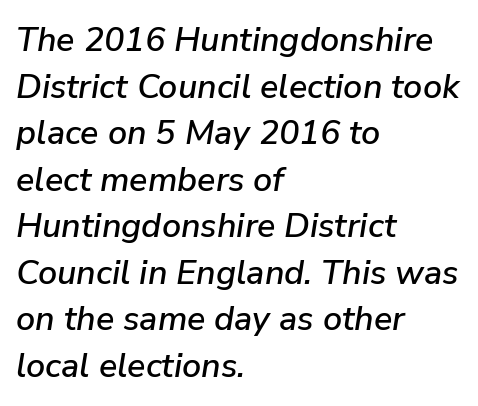
{"italic": "yes", "lean": "right", "slant_degrees": 9, "width": "normal", "stroke_contrast": "low", "x_height": "medium", "monospaced": "no", "underline": "no", "align": "left", "line_spacing": "normal", "line_spacing_ratio": 1.37, "letter_spacing": "normal", "letter_spacing_em": 0.0, "glyph_px": 34}
